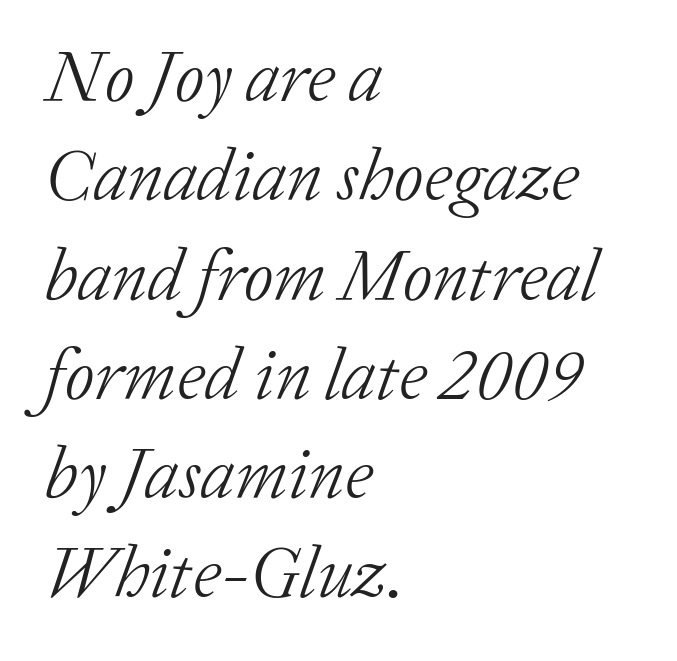
The image shows 73 px light serif type, italic (leaning right); set left-aligned, normal line spacing (1.36x), normal letter spacing, not underlined; low stroke contrast and a medium x-height.
